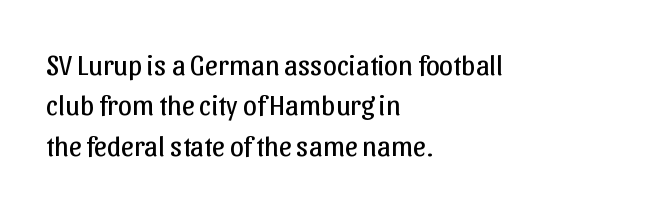
The image shows 28 px regular-weight sans-serif type, upright; set left-aligned, normal line spacing (1.44x), normal letter spacing, not underlined; low stroke contrast and a medium x-height.
